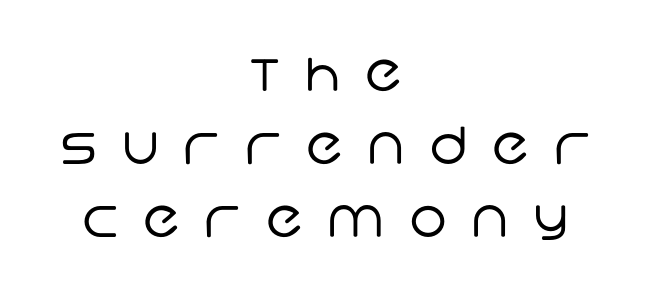
Q: Is the text bold? A: No.
Q: Is the typeface a serif or a sans-serif typeface? A: Sans-serif.
Q: Is the text underlined? A: No.
Q: How is the paragraph aligned? A: Centered.
Q: Is the spacing between letters normal or unusually wide? A: Unusually wide.
Q: Is the spacing between lines tight, normal or loose? A: Normal.
Q: Width (condensed, normal, or wide)? A: Normal.
Q: Stroke contrast? A: Low.
Q: x-height? A: Large.
Q: Monospaced? A: No.
